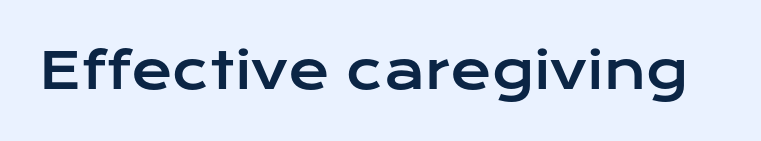
The image shows 50 px wide sans-serif type, upright; set normal letter spacing, not underlined; low stroke contrast and a medium x-height.
